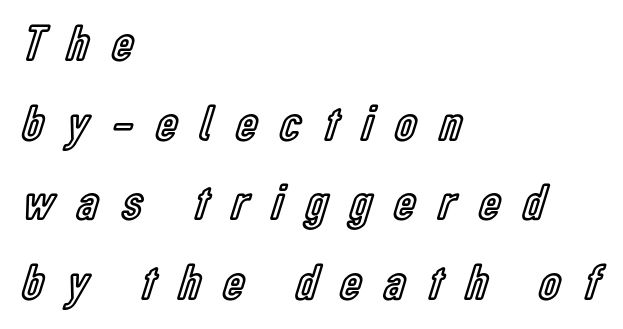
Q: Is the text italic (slanted)? A: Yes.
Q: Is the text underlined? A: No.
Q: How is the paragraph aligned? A: Left-aligned.
Q: Is the spacing between letters normal or unusually wide? A: Unusually wide.
Q: Is the spacing between lines tight, normal or loose? A: Normal.
Q: Width (condensed, normal, or wide)? A: Condensed.
Q: x-height? A: Medium.
Q: Monospaced? A: No.
